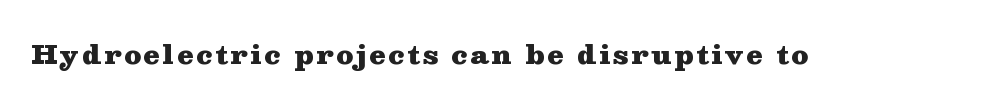
The image shows 26 px bold type, upright; set not underlined.
